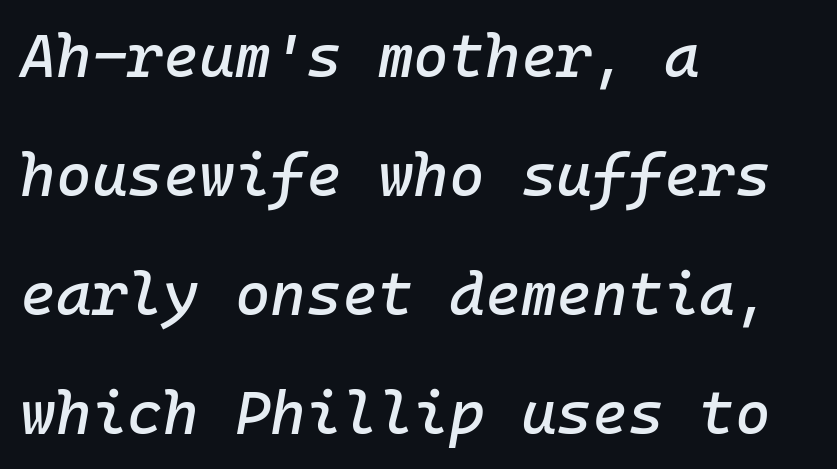
The compositor pushed each line to the left boundary. No extra tracking has been applied to these lines. Any mark beneath the type? The region is blank. The space between consecutive lines is lavish.
